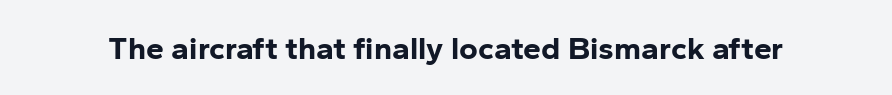
{"serif": "no", "italic": "no", "bold": "yes", "weight": "bold", "width": "normal", "stroke_contrast": "low", "x_height": "medium", "monospaced": "no", "underline": "no", "letter_spacing": "normal", "letter_spacing_em": 0.0, "glyph_px": 32}
